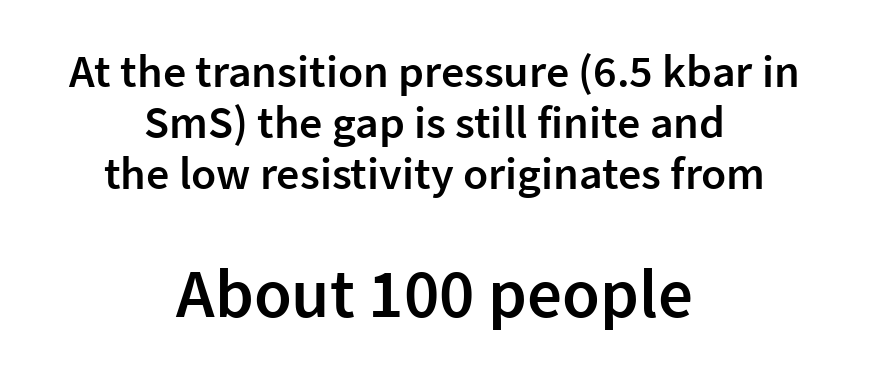
The image shows 69 px semibold sans-serif type, upright; set centered, tight line spacing (1.11x), normal letter spacing, not underlined; the second (bottom) block is 1.5x larger; low stroke contrast and a medium x-height.
